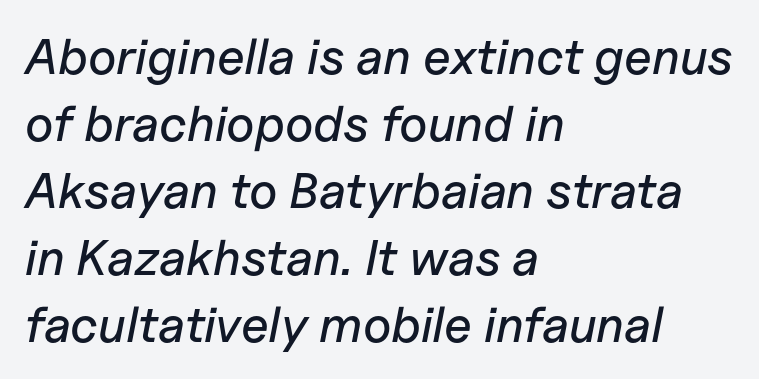
{"italic": "yes", "lean": "right", "slant_degrees": 11, "width": "normal", "stroke_contrast": "low", "x_height": "medium", "monospaced": "no", "underline": "no", "align": "left", "line_spacing": "normal", "line_spacing_ratio": 1.34, "letter_spacing": "normal", "letter_spacing_em": 0.0, "glyph_px": 50}
